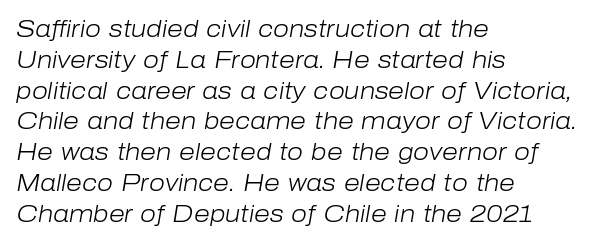
{"italic": "yes", "lean": "right", "slant_degrees": 10, "bold": "no", "underline": "no", "align": "left", "line_spacing": "normal", "line_spacing_ratio": 1.34, "letter_spacing": "normal", "letter_spacing_em": 0.0, "glyph_px": 23}
